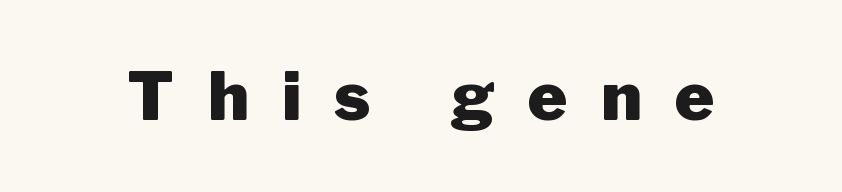
Q: Is the text bold? A: Yes.
Q: Is the text italic (slanted)? A: No, it is upright.
Q: Is the typeface a serif or a sans-serif typeface? A: Sans-serif.
Q: Is the text underlined? A: No.
Q: Is the spacing between letters normal or unusually wide? A: Unusually wide.
Q: Width (condensed, normal, or wide)? A: Normal.
Q: Stroke contrast? A: Low.
Q: x-height? A: Medium.
Q: Monospaced? A: No.
